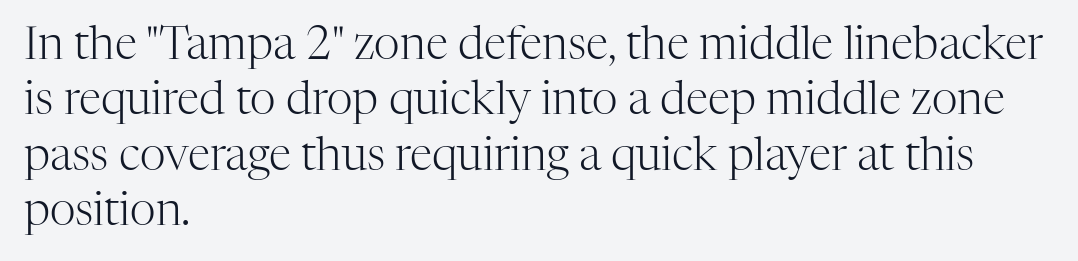
Q: Is the text bold? A: No.
Q: Is the text italic (slanted)? A: No, it is upright.
Q: Is the typeface a serif or a sans-serif typeface? A: Serif.
Q: Is the text underlined? A: No.
Q: How is the paragraph aligned? A: Left-aligned.
Q: Is the spacing between letters normal or unusually wide? A: Normal.
Q: Width (condensed, normal, or wide)? A: Normal.
Q: Stroke contrast? A: High.
Q: x-height? A: Medium.
Q: Monospaced? A: No.
